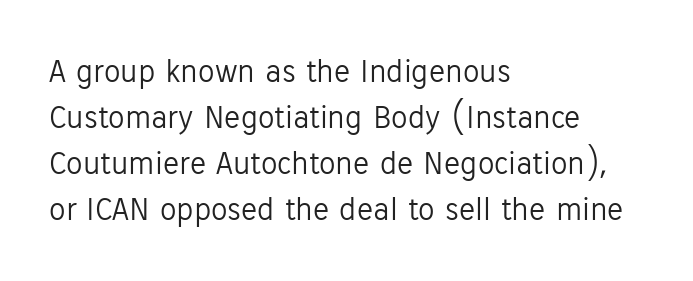
Here the glyphs are tracked normally, forming tight word shapes. The strip under each line holds only bare page. In terms of leading, this rendering sits right in the middle. Bold? No — there's no thickening of the strokes. Caption: multi-line text, flush left, ragged right. In terms of letterform style, serifs are entirely absent.
